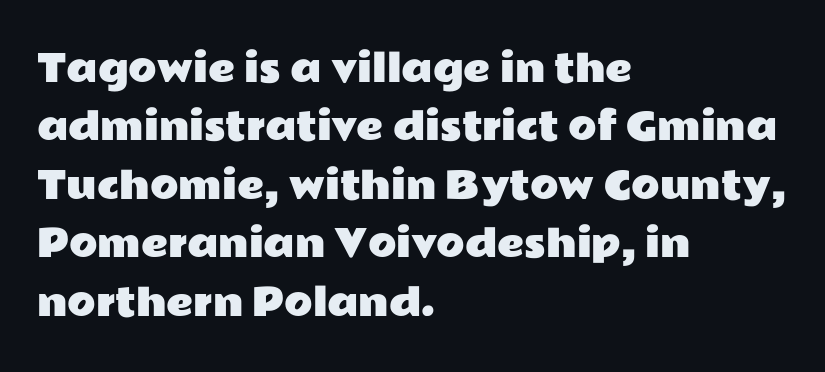
Q: Is the text italic (slanted)? A: No, it is upright.
Q: Is the typeface a serif or a sans-serif typeface? A: Sans-serif.
Q: Is the text underlined? A: No.
Q: How is the paragraph aligned? A: Left-aligned.
Q: Is the spacing between letters normal or unusually wide? A: Normal.
Q: Is the spacing between lines tight, normal or loose? A: Normal.
Q: Width (condensed, normal, or wide)? A: Wide.
Q: Stroke contrast? A: Low.
Q: x-height? A: Medium.
Q: Monospaced? A: No.
